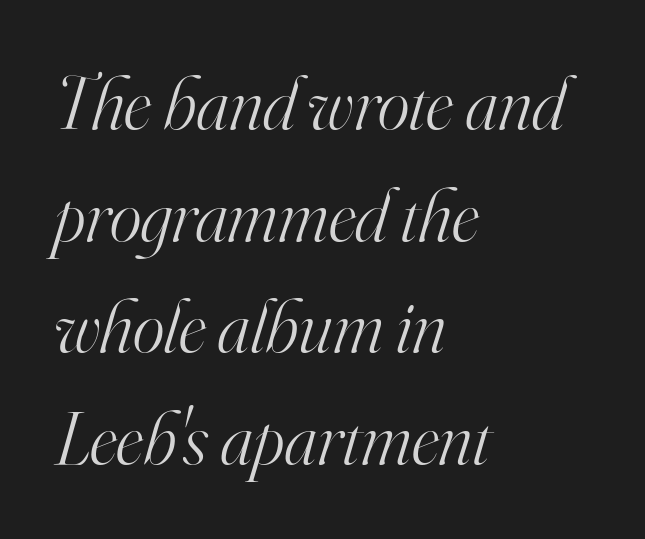
There's an unmistakable incline to the writing here. The rendering shows small feet on the letterforms — a serif design. The baseline area is clear. Compared with a typical body face, this is equally light or lighter still. A typesetter would call this leading conventional body-copy spacing.
